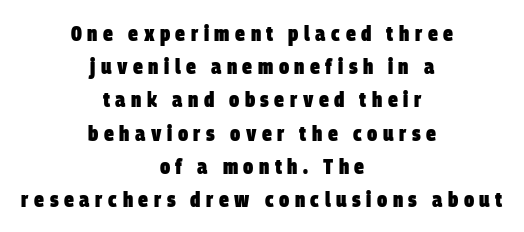
{"bold": "yes", "underline": "no", "align": "center", "line_spacing": "normal", "line_spacing_ratio": 1.51, "letter_spacing": "wide", "letter_spacing_em": 0.25, "glyph_px": 22}
